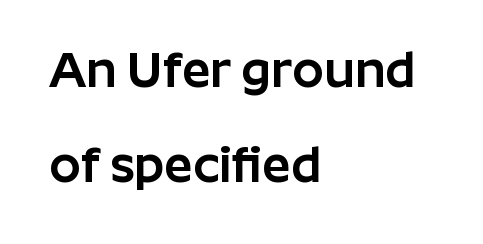
The image shows 50 px sans-serif type, upright; set left-aligned, loose line spacing (1.9x), normal letter spacing, not underlined; low stroke contrast and a medium x-height.
